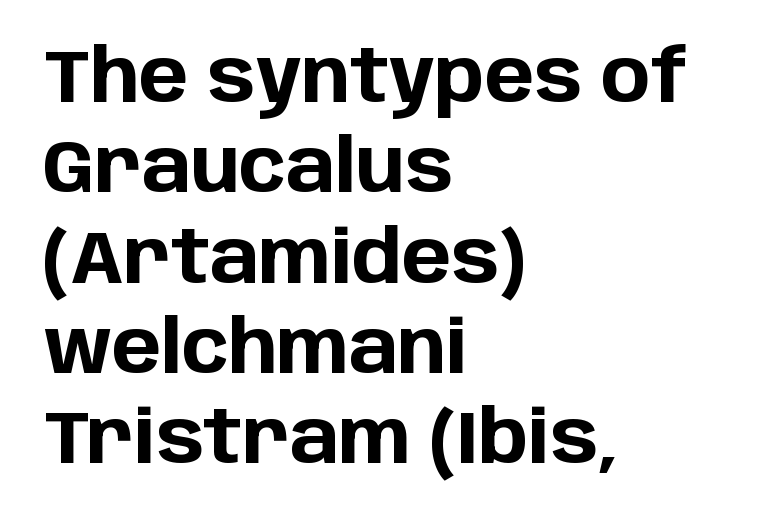
Examine the stroke ends and you'll find no serifs. What weight is shown? A full bold with thick strokes. Rendered with straight, roman letterforms. Has an underline been added? It has not.
